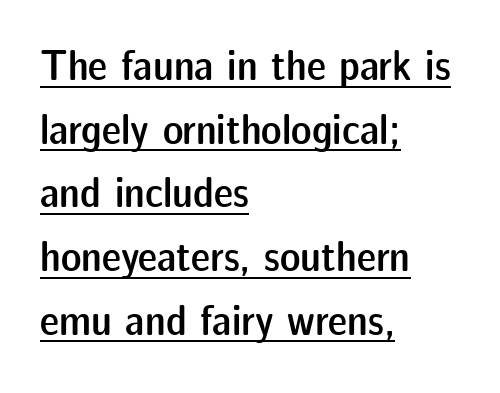
Q: Is the text bold? A: Semi-bold.
Q: Is the text italic (slanted)? A: No, it is upright.
Q: Is the typeface a serif or a sans-serif typeface? A: Sans-serif.
Q: Is the text underlined? A: Yes.
Q: How is the paragraph aligned? A: Left-aligned.
Q: Is the spacing between letters normal or unusually wide? A: Normal.
Q: Is the spacing between lines tight, normal or loose? A: Normal.
Q: Width (condensed, normal, or wide)? A: Normal.
Q: Stroke contrast? A: Low.
Q: x-height? A: Medium.
Q: Monospaced? A: No.
